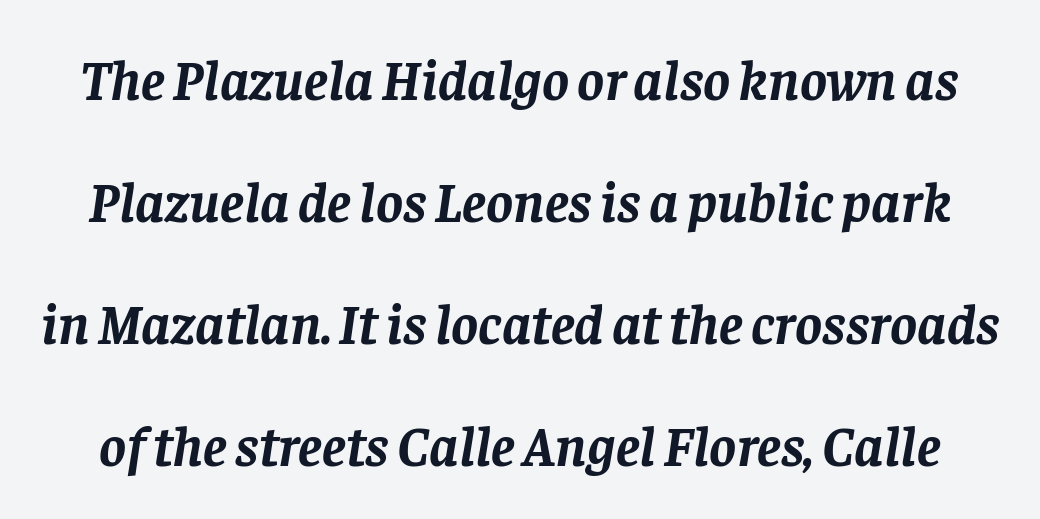
The image shows 57 px semibold serif type, italic (leaning right); set loose line spacing (2.14x), normal letter spacing, not underlined; low stroke contrast and a large x-height.
